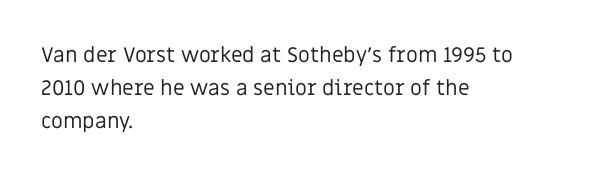
Q: Is the text bold? A: No.
Q: Is the text italic (slanted)? A: No, it is upright.
Q: Is the text underlined? A: No.
Q: How is the paragraph aligned? A: Left-aligned.
Q: Is the spacing between letters normal or unusually wide? A: Normal.
Q: Is the spacing between lines tight, normal or loose? A: Normal.
